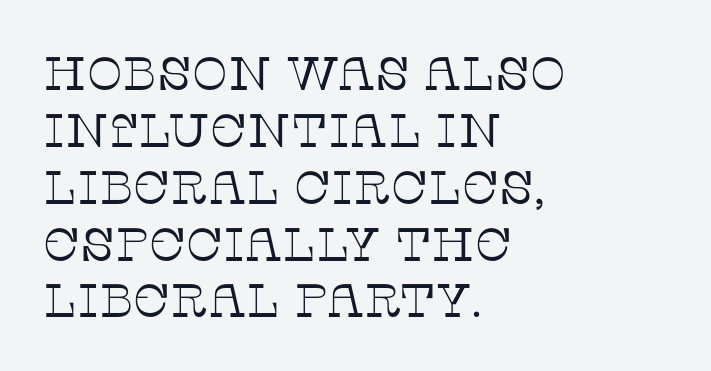
{"serif": "yes", "italic": "no", "bold": "no", "weight": "thin", "width": "normal", "stroke_contrast": "low", "x_height": "large", "monospaced": "no", "underline": "no", "align": "left", "line_spacing_ratio": 1.21, "letter_spacing": "normal", "letter_spacing_em": 0.0, "glyph_px": 47}
